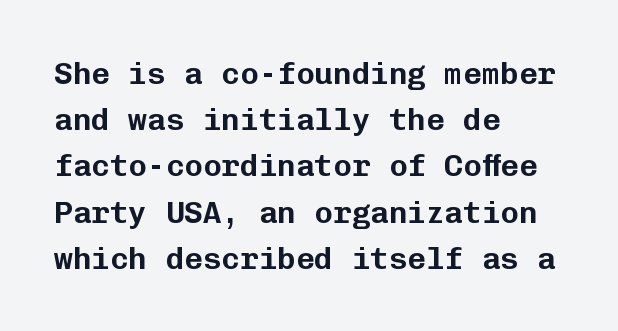
{"serif": "no", "italic": "no", "width": "normal", "stroke_contrast": "low", "x_height": "medium", "monospaced": "yes", "underline": "no", "align": "left", "line_spacing": "normal", "line_spacing_ratio": 1.49, "letter_spacing": "normal", "letter_spacing_em": 0.0, "glyph_px": 31}
